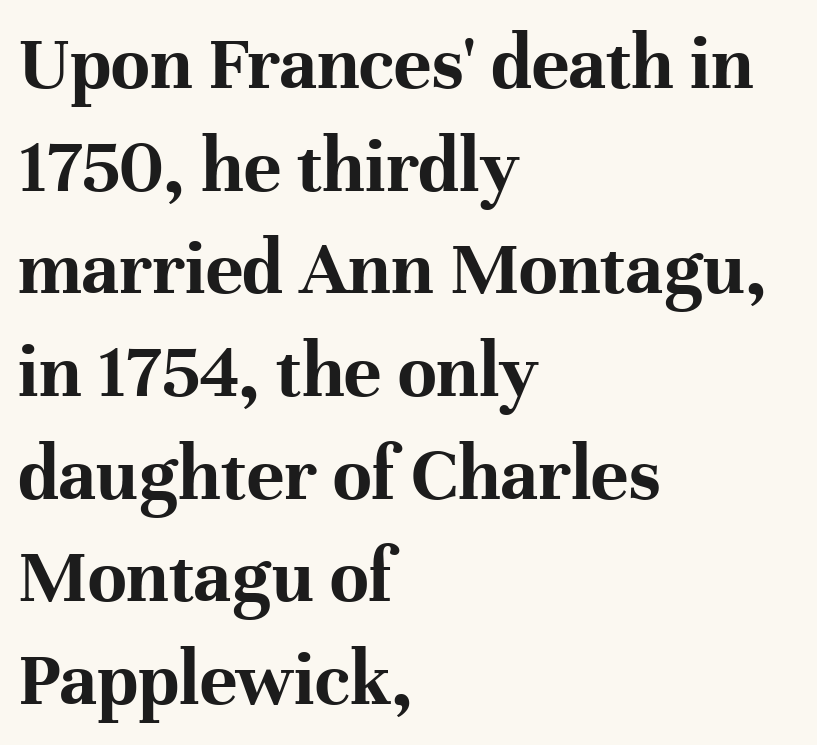
{"serif": "yes", "italic": "no", "bold": "yes", "weight": "bold", "width": "normal", "stroke_contrast": "high", "x_height": "medium", "monospaced": "no", "underline": "no", "align": "left", "line_spacing": "normal", "line_spacing_ratio": 1.3, "letter_spacing": "normal", "letter_spacing_em": 0.0, "glyph_px": 79}
